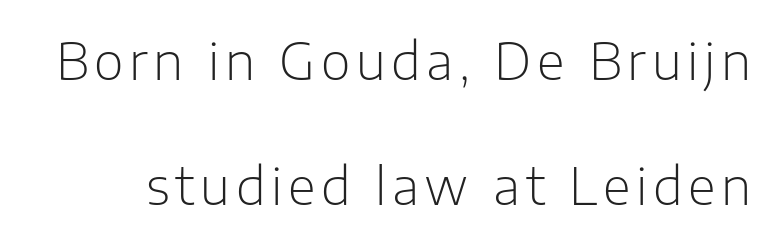
{"serif": "no", "italic": "no", "bold": "no", "weight": "light", "width": "normal", "stroke_contrast": "low", "x_height": "medium", "monospaced": "no", "underline": "no", "line_spacing": "loose", "line_spacing_ratio": 2.45, "glyph_px": 51}
